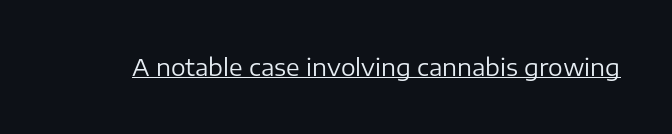
Q: Is the text bold? A: No.
Q: Is the text italic (slanted)? A: No, it is upright.
Q: Is the text underlined? A: Yes.
Q: Is the spacing between letters normal or unusually wide? A: Normal.
